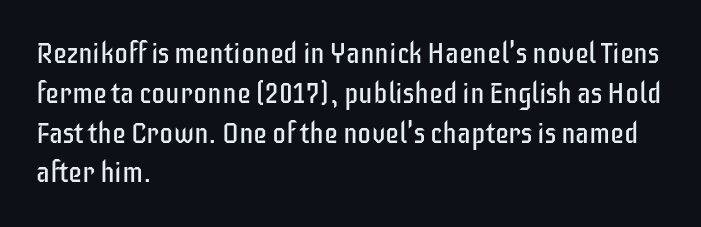
Q: Is the text bold? A: No.
Q: Is the text italic (slanted)? A: No, it is upright.
Q: Is the typeface a serif or a sans-serif typeface? A: Sans-serif.
Q: Is the text underlined? A: No.
Q: How is the paragraph aligned? A: Left-aligned.
Q: Is the spacing between letters normal or unusually wide? A: Normal.
Q: Is the spacing between lines tight, normal or loose? A: Normal.
Q: Width (condensed, normal, or wide)? A: Condensed.
Q: Stroke contrast? A: Low.
Q: x-height? A: Large.
Q: Monospaced? A: No.
